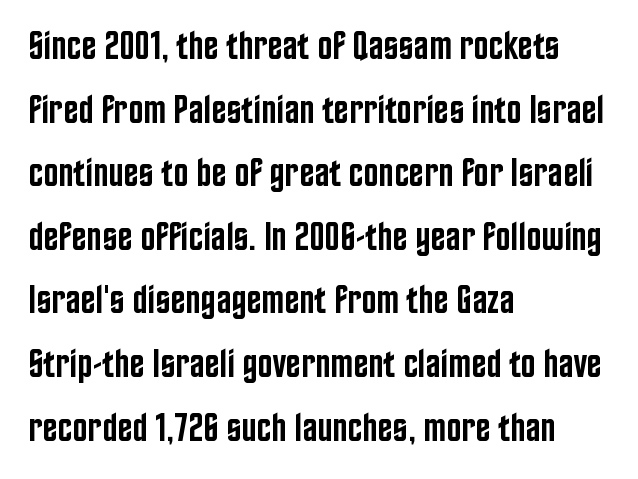
{"serif": "no", "italic": "no", "bold": "semi", "weight": "semibold", "width": "condensed", "stroke_contrast": "low", "x_height": "large", "monospaced": "no", "underline": "no", "align": "left", "line_spacing": "normal", "line_spacing_ratio": 1.59, "letter_spacing": "normal", "letter_spacing_em": 0.0, "glyph_px": 40}
